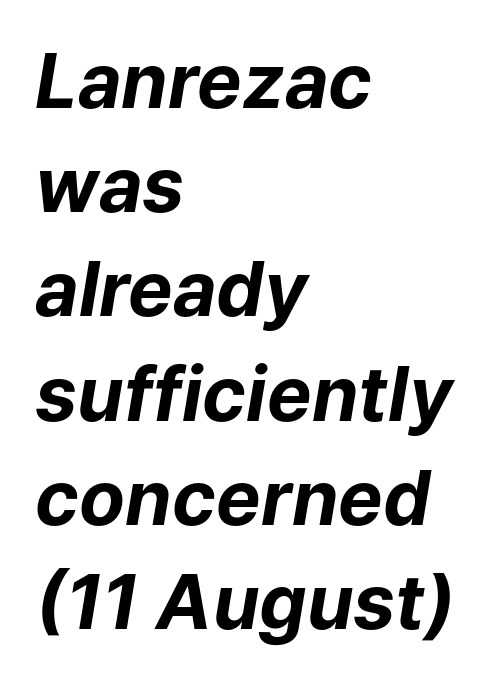
The text block is weighted toward the left margin, trailing off unevenly rightward. Letter spacing: default. Nobody drew a line under any word here. Every letter is thick-stroked: bold, no question. Compared with typical paragraphs, the rows here are spaced about the same.
